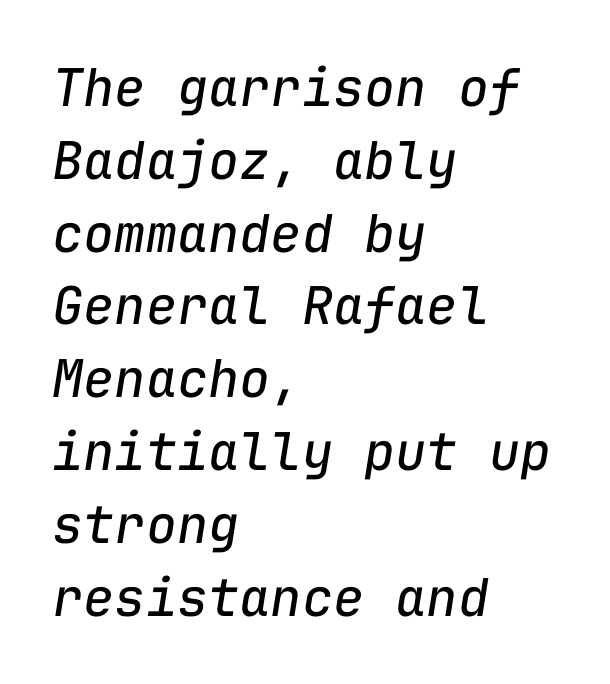
{"italic": "yes", "lean": "right", "slant_degrees": 9, "bold": "no", "weight": "regular", "width": "normal", "stroke_contrast": "low", "x_height": "medium", "monospaced": "yes", "underline": "no", "align": "left", "line_spacing": "normal", "line_spacing_ratio": 1.4, "letter_spacing": "normal", "letter_spacing_em": 0.0, "glyph_px": 52}
